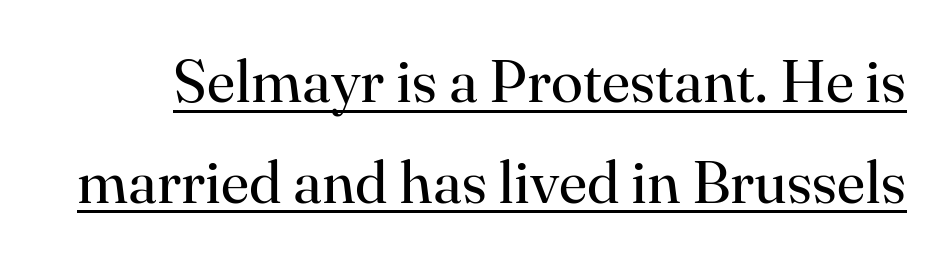
Posture: vertical. Think of a printed novel: that variable character pitch is what you see here. The letters sit at their default tracking, neither squeezed nor spread. Look at the bottom of the vertical strokes: they flare into serifs here. Does a line run under the words? Yes, clearly.
